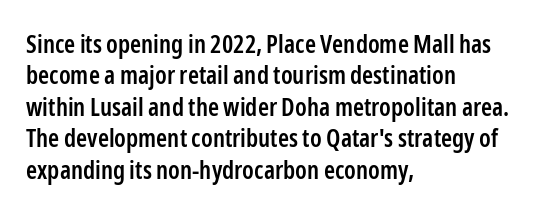
The image shows 25 px text type, upright; set left-aligned, normal line spacing (1.26x), normal letter spacing, not underlined.
